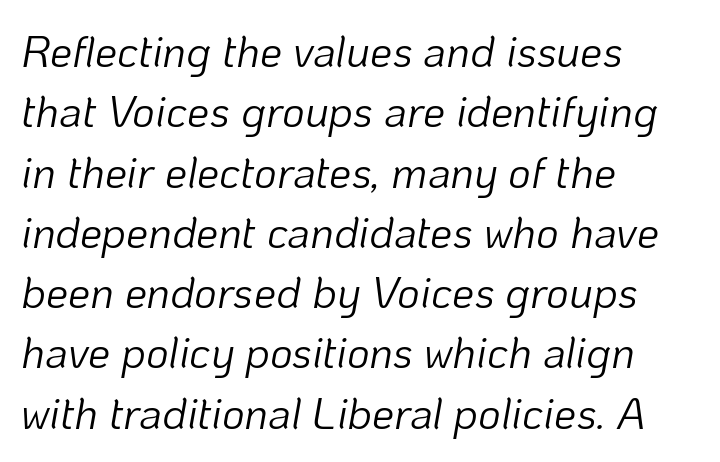
The image shows 44 px light type, italic (leaning right); set left-aligned, normal line spacing (1.37x), normal letter spacing, not underlined; low stroke contrast and a medium x-height.
